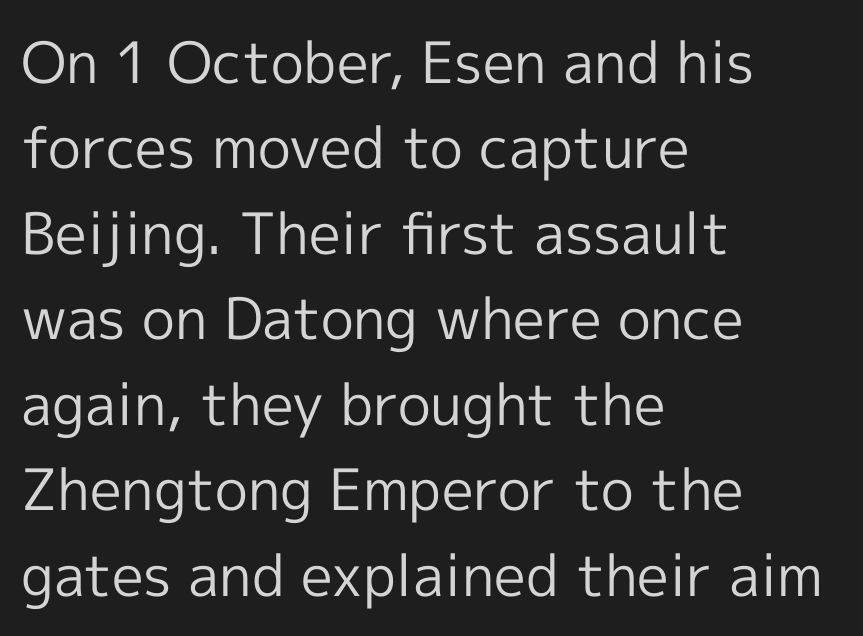
Q: Is the text bold? A: No.
Q: Is the text italic (slanted)? A: No, it is upright.
Q: Is the typeface a serif or a sans-serif typeface? A: Sans-serif.
Q: Is the text underlined? A: No.
Q: How is the paragraph aligned? A: Left-aligned.
Q: Is the spacing between letters normal or unusually wide? A: Normal.
Q: Is the spacing between lines tight, normal or loose? A: Normal.
Q: Width (condensed, normal, or wide)? A: Normal.
Q: x-height? A: Medium.
Q: Monospaced? A: No.
